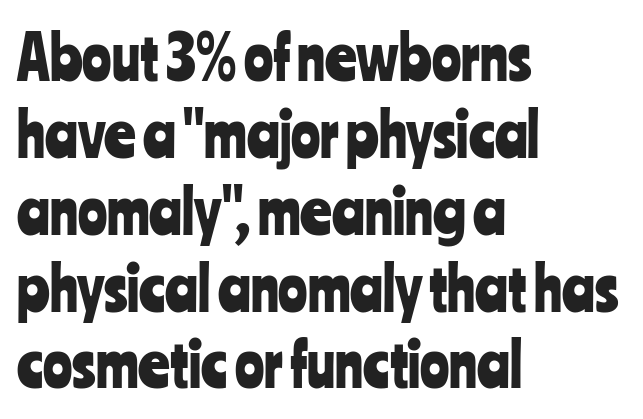
Does the leading feel generous? No, just average. Upright lettering throughout. These lines are rendered in a variable-pitch font. Glyph-to-glyph distance matches everyday printed text. The strip under each line holds only bare page. Stroke terminals: plain, sans-serif.
